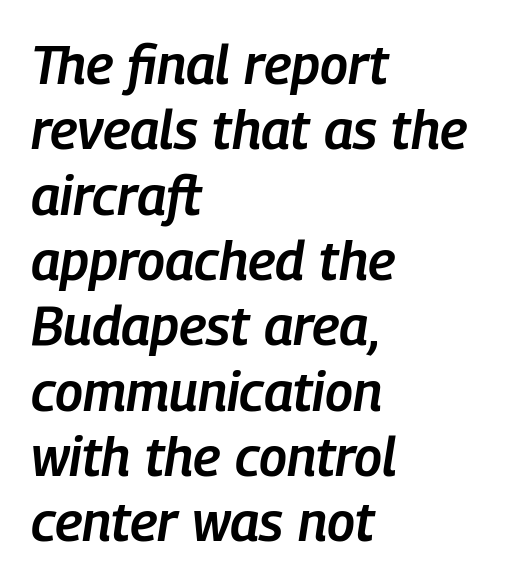
Q: Is the text bold? A: Semi-bold.
Q: Is the text italic (slanted)? A: Yes, it leans right by about 9 degrees.
Q: Is the text underlined? A: No.
Q: How is the paragraph aligned? A: Left-aligned.
Q: Is the spacing between letters normal or unusually wide? A: Normal.
Q: Width (condensed, normal, or wide)? A: Condensed.
Q: Stroke contrast? A: Low.
Q: x-height? A: Medium.
Q: Monospaced? A: No.
